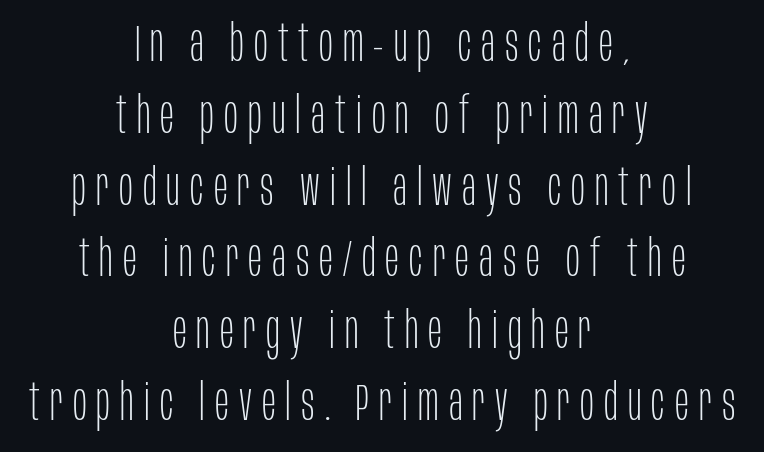
{"serif": "no", "italic": "no", "bold": "no", "weight": "thin", "width": "condensed", "stroke_contrast": "low", "x_height": "large", "monospaced": "no", "underline": "no", "align": "center", "line_spacing": "normal", "line_spacing_ratio": 1.38, "glyph_px": 52}
